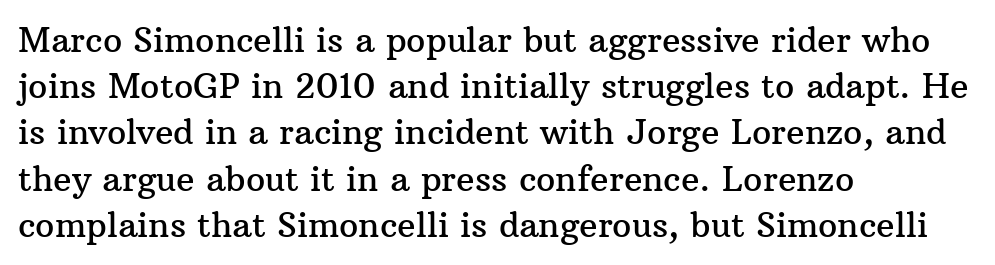
The image shows 34 px serif type, upright; set left-aligned, normal line spacing (1.36x), normal letter spacing, not underlined; medium stroke contrast and a medium x-height.
